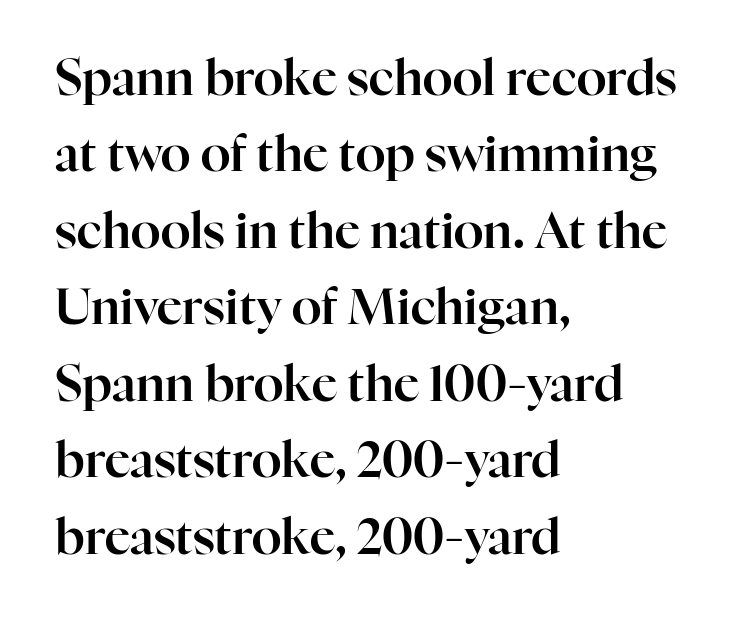
Q: Is the text italic (slanted)? A: No, it is upright.
Q: Is the typeface a serif or a sans-serif typeface? A: Serif.
Q: Is the text underlined? A: No.
Q: How is the paragraph aligned? A: Left-aligned.
Q: Is the spacing between letters normal or unusually wide? A: Normal.
Q: Is the spacing between lines tight, normal or loose? A: Normal.
Q: Width (condensed, normal, or wide)? A: Normal.
Q: Stroke contrast? A: High.
Q: x-height? A: Medium.
Q: Monospaced? A: No.
